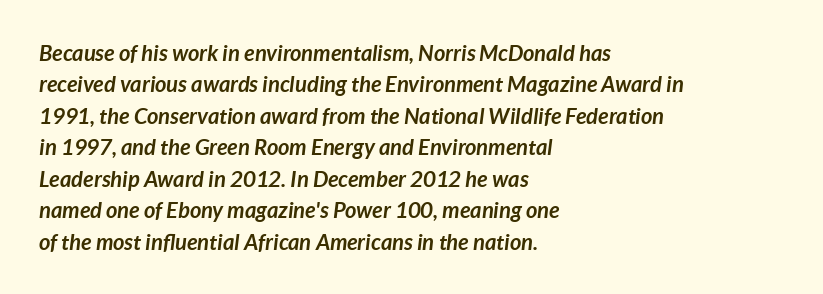
The image shows 22 px bold type, italic (leaning right); set left-aligned, normal line spacing (1.43x), normal letter spacing, not underlined.
